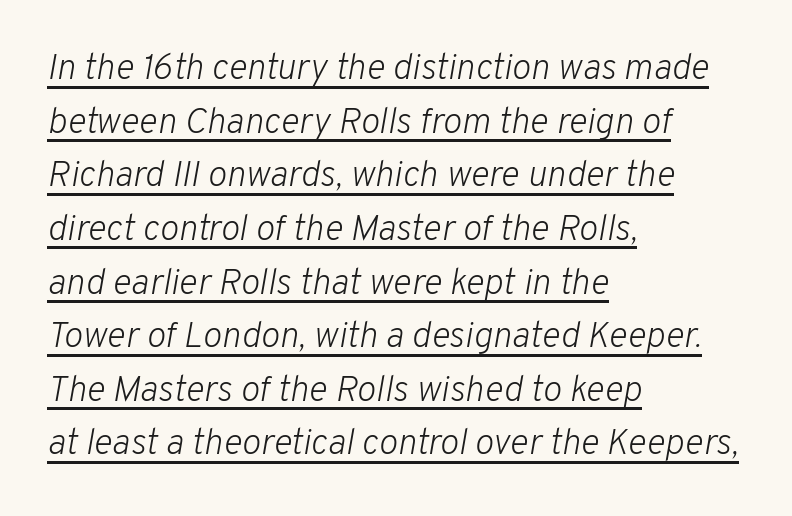
{"italic": "yes", "lean": "right", "slant_degrees": 10, "bold": "no", "weight": "light", "width": "normal", "stroke_contrast": "low", "x_height": "medium", "monospaced": "no", "underline": "yes", "align": "left", "line_spacing": "normal", "line_spacing_ratio": 1.49, "letter_spacing": "normal", "letter_spacing_em": 0.0, "glyph_px": 36}
